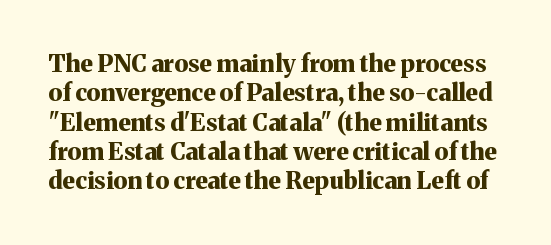
Spacing between characters is what you'd get straight out of the box. Vertical strokes here are truly vertical. A dark, heavy texture on the line: the type is bold. The glyphs are unaccompanied by any horizontal stroke below them.
